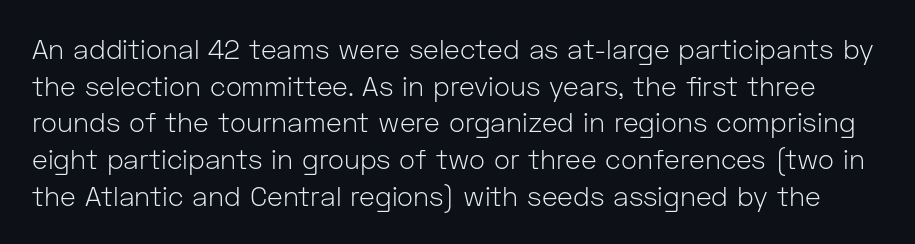
Q: Is the text bold? A: No.
Q: Is the text italic (slanted)? A: No, it is upright.
Q: Is the text underlined? A: No.
Q: Is the spacing between letters normal or unusually wide? A: Normal.
Q: Is the spacing between lines tight, normal or loose? A: Normal.
